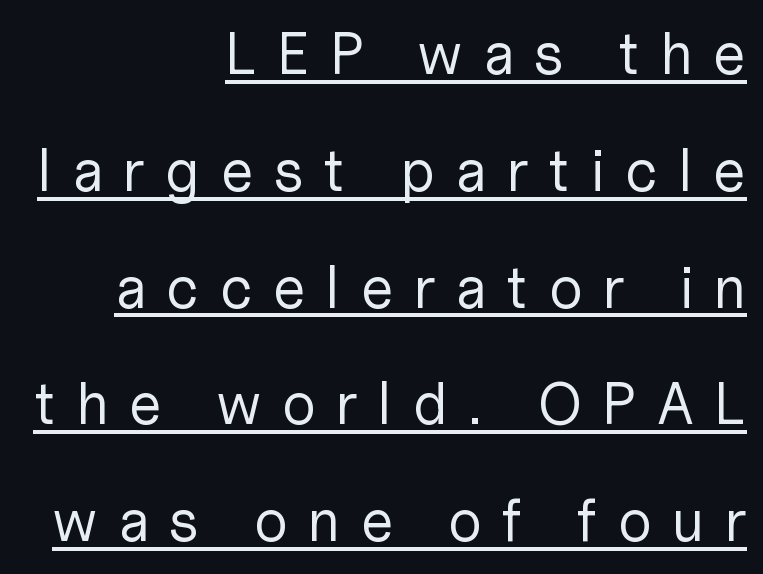
{"serif": "no", "italic": "no", "bold": "no", "weight": "regular", "width": "normal", "stroke_contrast": "low", "x_height": "medium", "monospaced": "no", "underline": "yes", "align": "right", "line_spacing": "loose", "line_spacing_ratio": 1.98, "letter_spacing": "wide", "letter_spacing_em": 0.33, "glyph_px": 59}
